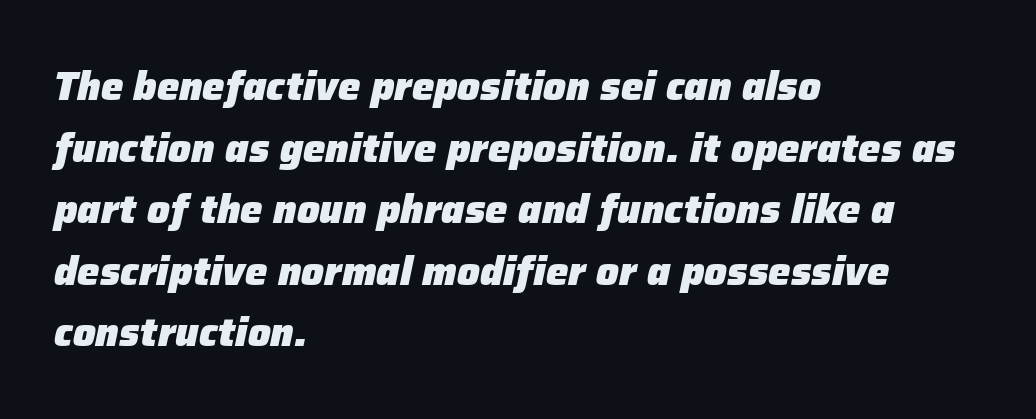
The image shows 40 px heavy type, italic (leaning right); set left-aligned, normal line spacing (1.54x), normal letter spacing, not underlined; low stroke contrast and a medium x-height.
